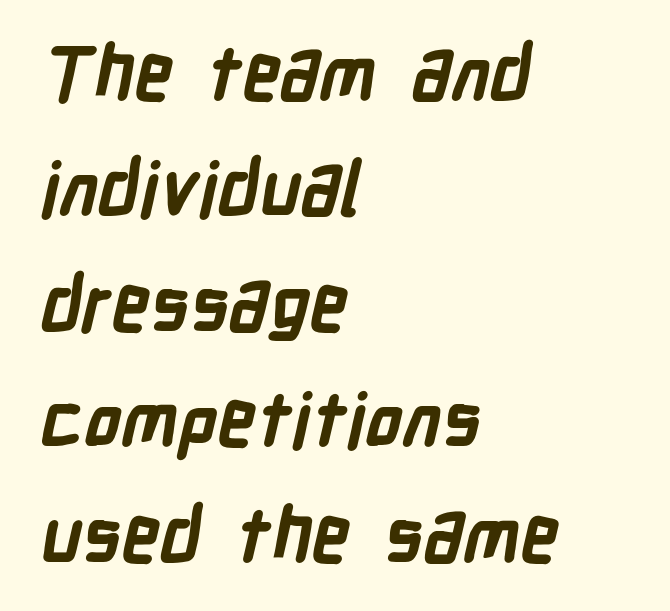
Q: Is the text bold? A: Yes.
Q: Is the typeface a serif or a sans-serif typeface? A: Sans-serif.
Q: Is the text underlined? A: No.
Q: How is the paragraph aligned? A: Left-aligned.
Q: Is the spacing between letters normal or unusually wide? A: Normal.
Q: Is the spacing between lines tight, normal or loose? A: Normal.
Q: Width (condensed, normal, or wide)? A: Condensed.
Q: Stroke contrast? A: Low.
Q: x-height? A: Medium.
Q: Monospaced? A: No.
